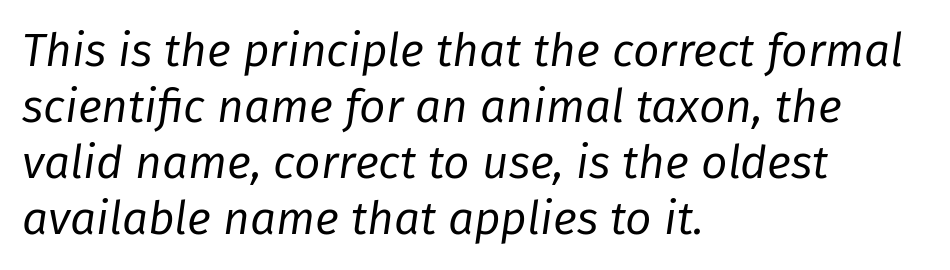
{"italic": "yes", "lean": "right", "slant_degrees": 8, "bold": "no", "weight": "regular", "width": "normal", "stroke_contrast": "low", "x_height": "medium", "monospaced": "no", "underline": "no", "align": "left", "line_spacing_ratio": 1.22, "letter_spacing": "normal", "letter_spacing_em": 0.0, "glyph_px": 46}
